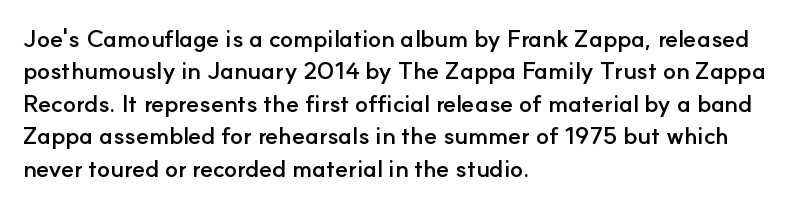
{"italic": "no", "bold": "yes", "underline": "no", "align": "left", "line_spacing": "normal", "line_spacing_ratio": 1.35, "letter_spacing": "normal", "letter_spacing_em": 0.0, "glyph_px": 24}
